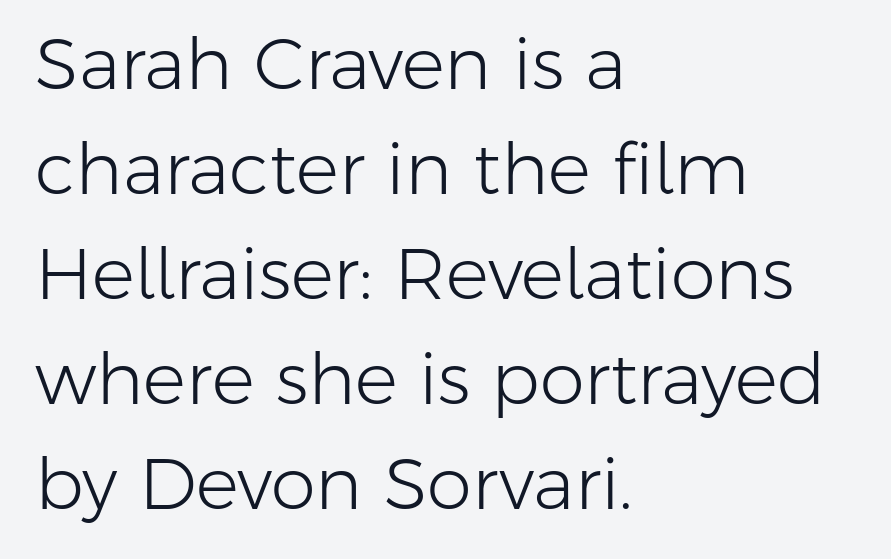
{"serif": "no", "italic": "no", "bold": "no", "weight": "light", "width": "normal", "stroke_contrast": "low", "x_height": "medium", "monospaced": "no", "underline": "no", "align": "left", "line_spacing": "normal", "line_spacing_ratio": 1.46, "letter_spacing": "normal", "letter_spacing_em": 0.0, "glyph_px": 72}
